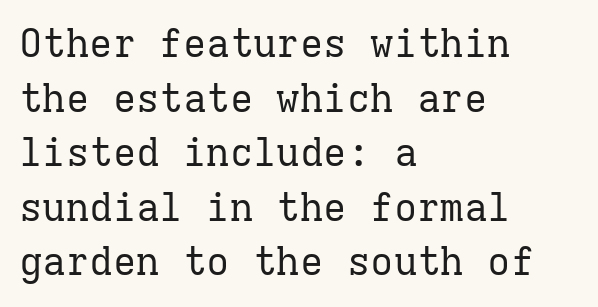
The image shows 39 px regular-weight serif type, upright, monospaced; set left-aligned, normal line spacing (1.4x), normal letter spacing, not underlined; low stroke contrast and a medium x-height.
